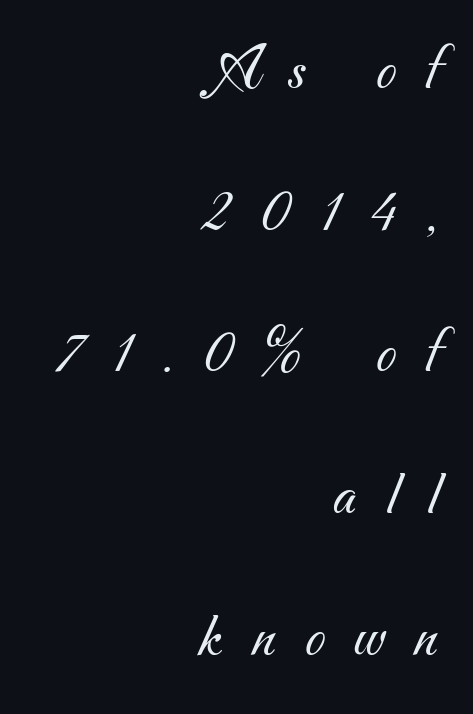
The image shows 65 px light sans-serif type; set right-aligned, loose line spacing (2.18x), unusually wide letter spacing (+0.45 em), not underlined; medium stroke contrast and a small x-height.
